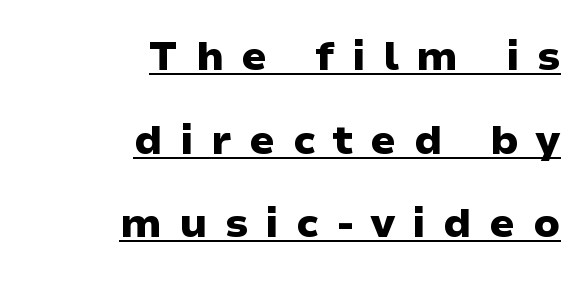
The image shows 41 px heavy, wide sans-serif type, upright; set right-aligned, loose line spacing (2.04x), unusually wide letter spacing (+0.42 em), underlined; low stroke contrast and a medium x-height.
